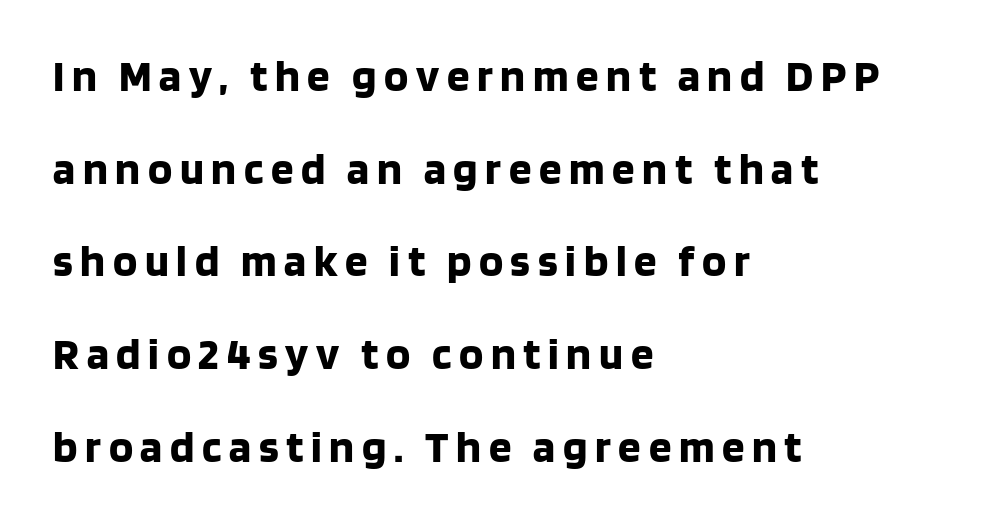
{"serif": "no", "italic": "no", "bold": "yes", "weight": "bold", "width": "normal", "stroke_contrast": "low", "x_height": "large", "monospaced": "no", "underline": "no", "align": "left", "line_spacing": "loose", "line_spacing_ratio": 2.06, "glyph_px": 45}
